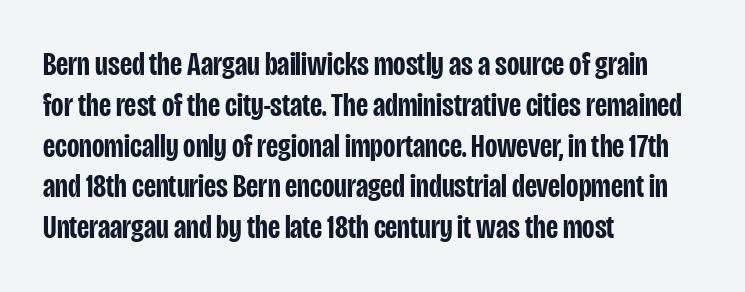
Quick note: underline off. This sample uses plain, unmodified letter spacing. This rendering employs a face without finishing strokes, i.e., a sans-serif. Characters remain perfectly vertical along every line. The rendering uses natural spacing where letterforms have individual widths. The setting favours the left margin, as ordinary paragraphs usually do.
